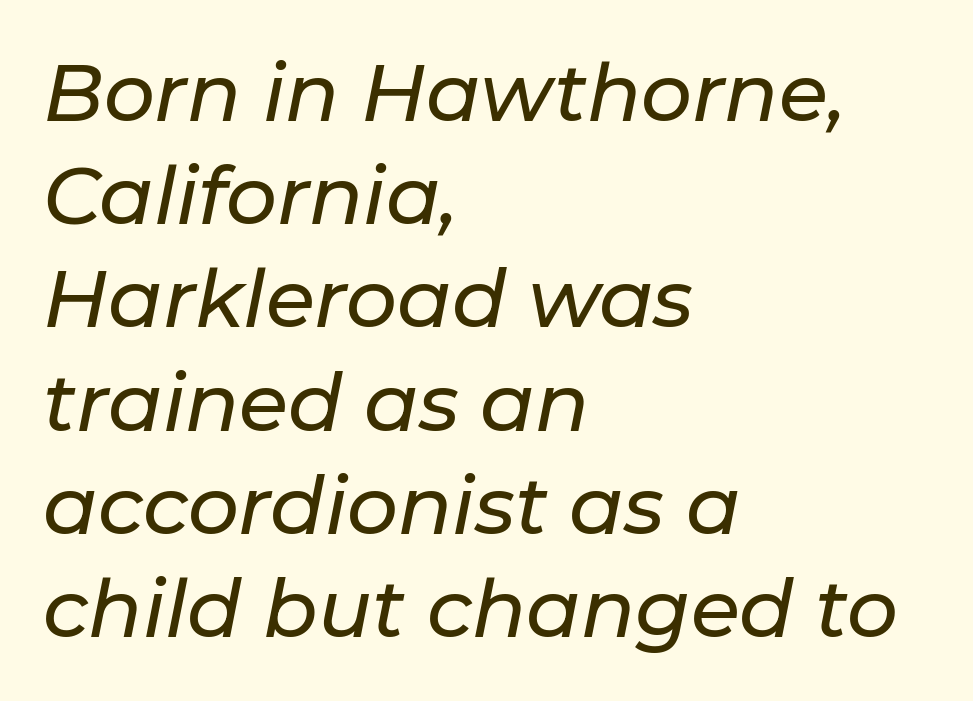
You could call the tracking neutral — neither tight nor loose. The setting favours the left margin, as ordinary paragraphs usually do. Each new line begins a customary step beneath the previous one. Looks like regular typesetting: each glyph gets only the width it needs. The rendering applies a slant to the glyphs.
